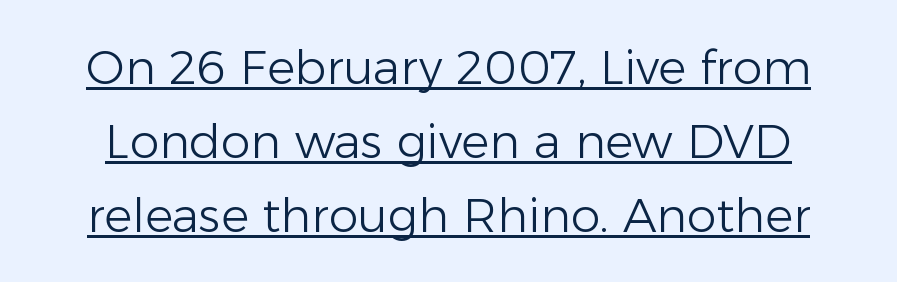
Q: Is the text bold? A: No.
Q: Is the text italic (slanted)? A: No, it is upright.
Q: Is the typeface a serif or a sans-serif typeface? A: Sans-serif.
Q: Is the text underlined? A: Yes.
Q: Is the spacing between letters normal or unusually wide? A: Normal.
Q: Is the spacing between lines tight, normal or loose? A: Normal.
Q: Width (condensed, normal, or wide)? A: Normal.
Q: Stroke contrast? A: Low.
Q: x-height? A: Medium.
Q: Monospaced? A: No.
